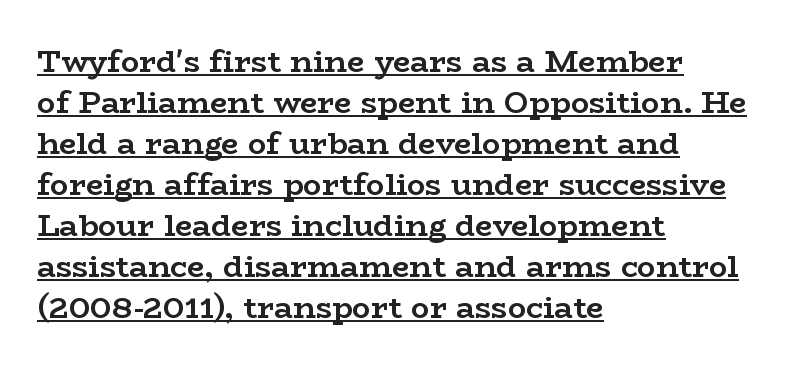
Q: Is the text bold? A: Yes.
Q: Is the text italic (slanted)? A: No, it is upright.
Q: Is the typeface a serif or a sans-serif typeface? A: Serif.
Q: Is the text underlined? A: Yes.
Q: How is the paragraph aligned? A: Left-aligned.
Q: Is the spacing between letters normal or unusually wide? A: Normal.
Q: Is the spacing between lines tight, normal or loose? A: Normal.
Q: Width (condensed, normal, or wide)? A: Wide.
Q: Stroke contrast? A: Low.
Q: x-height? A: Medium.
Q: Monospaced? A: No.
